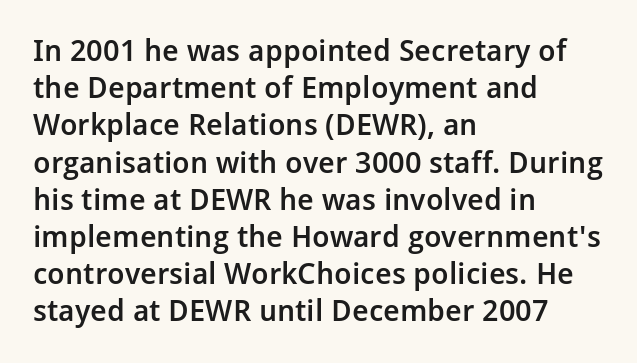
The image shows 30 px semibold sans-serif type, upright; set left-aligned, line spacing 1.24x, normal letter spacing, not underlined; low stroke contrast and a medium x-height.
